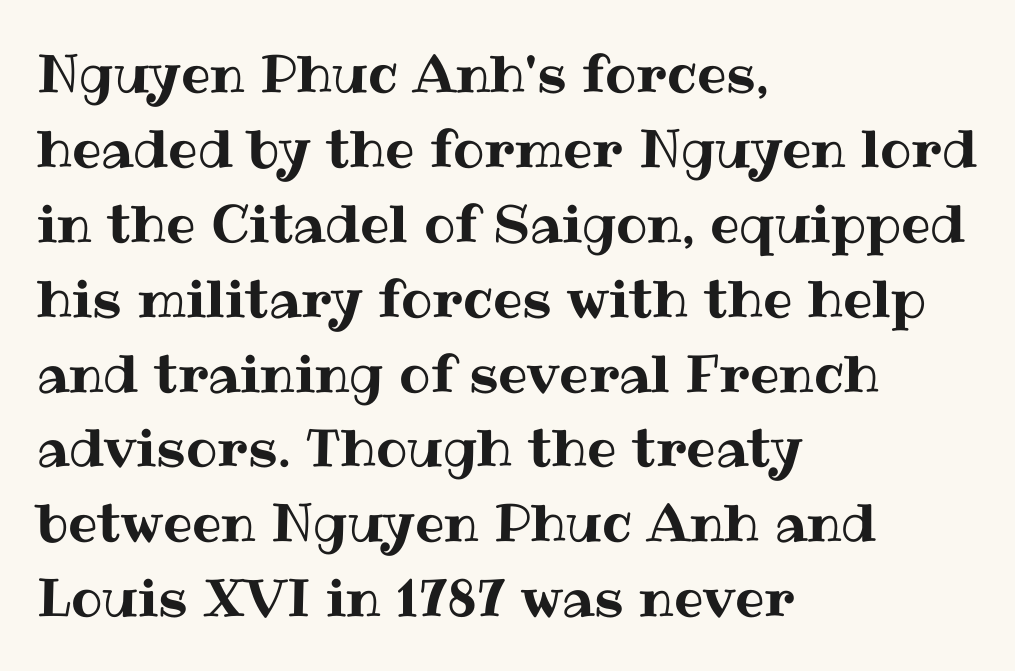
Nothing unusual about the tracking: characters are spaced as the font intends. Which margin do the lines hug? The left one — the right edge is uneven. Just letters on the line, the space beneath them empty. Ascenders rise straight up at ninety degrees.
